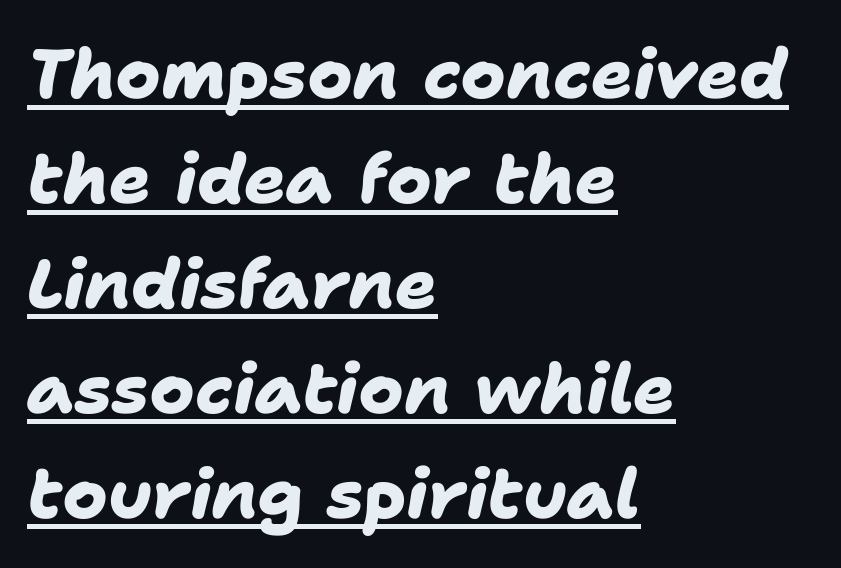
Q: Is the text bold? A: Yes.
Q: Is the typeface a serif or a sans-serif typeface? A: Sans-serif.
Q: Is the text underlined? A: Yes.
Q: How is the paragraph aligned? A: Left-aligned.
Q: Is the spacing between letters normal or unusually wide? A: Normal.
Q: Is the spacing between lines tight, normal or loose? A: Normal.
Q: Width (condensed, normal, or wide)? A: Normal.
Q: Stroke contrast? A: Low.
Q: x-height? A: Medium.
Q: Monospaced? A: No.
